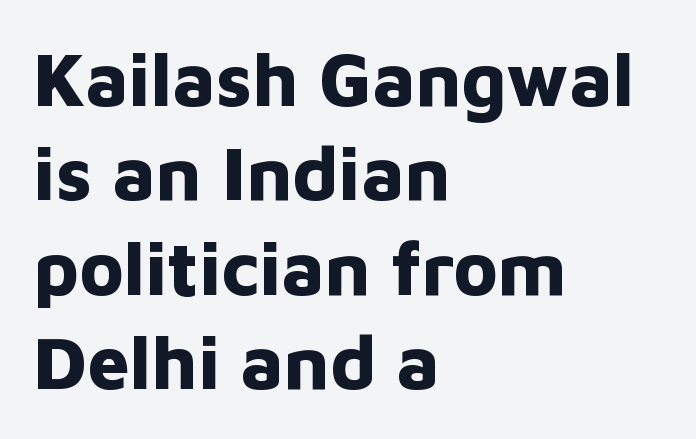
{"serif": "no", "italic": "no", "bold": "yes", "weight": "bold", "width": "normal", "stroke_contrast": "low", "x_height": "medium", "monospaced": "no", "underline": "no", "align": "left", "line_spacing": "normal", "line_spacing_ratio": 1.26, "letter_spacing": "normal", "letter_spacing_em": 0.0, "glyph_px": 75}
